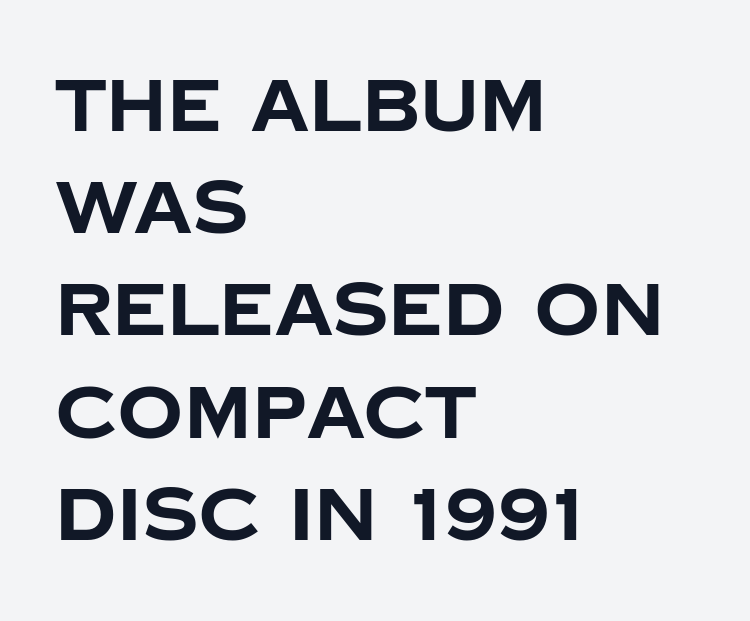
The image shows 73 px bold sans-serif type, upright; set left-aligned, normal line spacing (1.4x), normal letter spacing, not underlined; low stroke contrast and a large x-height.
